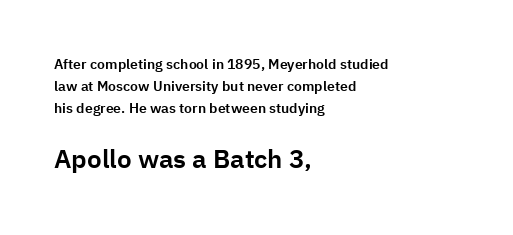
Q: Is the text italic (slanted)? A: No, it is upright.
Q: Is the text underlined? A: No.
Q: How is the paragraph aligned? A: Left-aligned.
Q: Is the spacing between letters normal or unusually wide? A: Normal.
Q: Is the spacing between lines tight, normal or loose? A: Normal.
Q: Which block of text is set in a larger size, the first (top) or the second (bottom)? A: The second (bottom) one.
